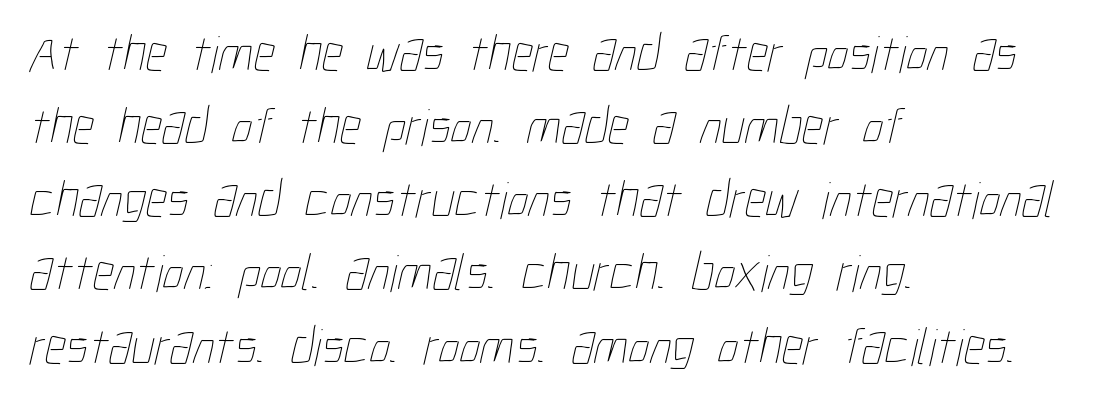
{"bold": "no", "weight": "thin", "width": "condensed", "stroke_contrast": "low", "x_height": "medium", "monospaced": "no", "underline": "no", "align": "left", "line_spacing": "normal", "line_spacing_ratio": 1.38, "letter_spacing": "normal", "letter_spacing_em": 0.0, "glyph_px": 53}
